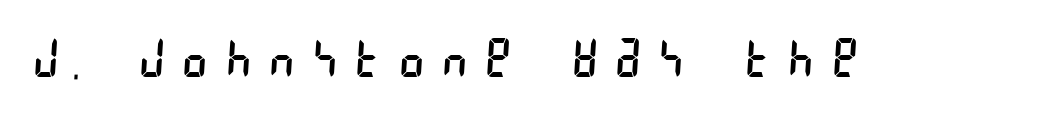
To sum up the face: it is a sans, with no serifs. Underline: absent. Display-style spreading of the glyphs; the letterfit is very open. The passage shown is not bold in any degree.
